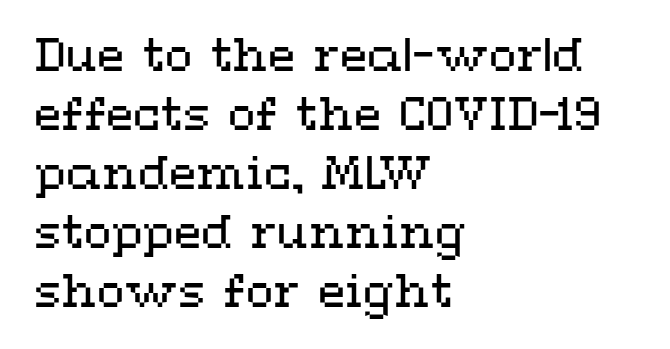
The image shows 45 px regular-weight, wide type, upright; set left-aligned, normal line spacing (1.31x), normal letter spacing, not underlined; medium stroke contrast and a medium x-height.
